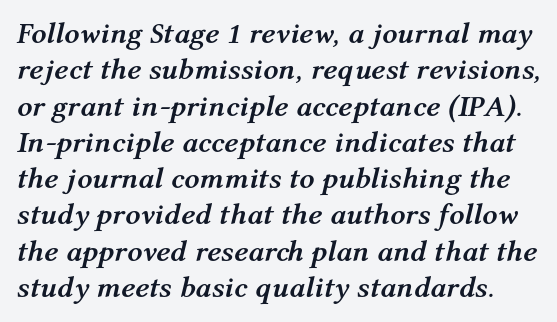
{"italic": "yes", "lean": "right", "slant_degrees": 12, "bold": "yes", "weight": "semibold", "width": "normal", "stroke_contrast": "medium", "x_height": "medium", "monospaced": "no", "underline": "no", "line_spacing_ratio": 1.21, "letter_spacing": "normal", "letter_spacing_em": 0.0, "glyph_px": 30}
